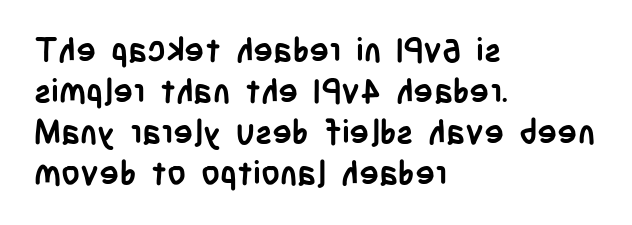
The image shows 33 px semibold, condensed sans-serif type, upright; set left-aligned, line spacing 1.24x, normal letter spacing, not underlined; low stroke contrast and a large x-height.
